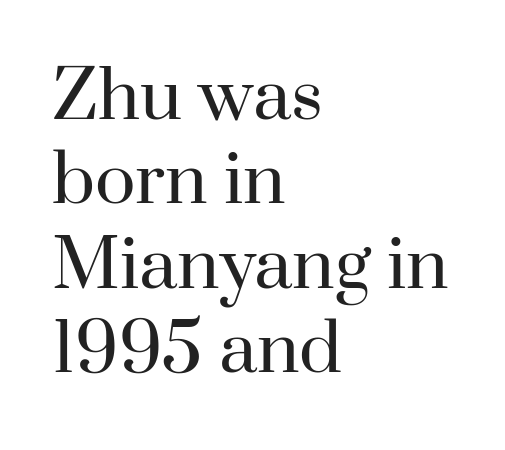
Q: Is the text bold? A: No.
Q: Is the text italic (slanted)? A: No, it is upright.
Q: Is the typeface a serif or a sans-serif typeface? A: Serif.
Q: Is the text underlined? A: No.
Q: How is the paragraph aligned? A: Left-aligned.
Q: Is the spacing between letters normal or unusually wide? A: Normal.
Q: Is the spacing between lines tight, normal or loose? A: Normal.
Q: Width (condensed, normal, or wide)? A: Normal.
Q: Stroke contrast? A: High.
Q: x-height? A: Small.
Q: Monospaced? A: No.
